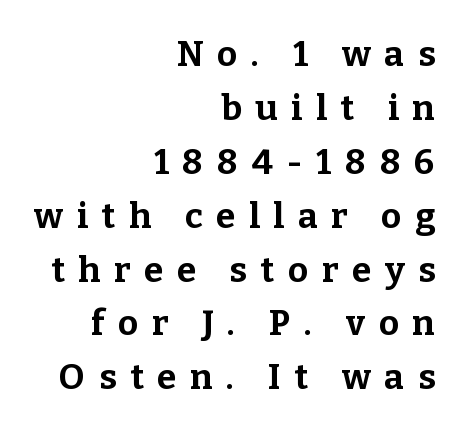
The image shows 35 px bold serif type, upright; set right-aligned, normal line spacing (1.54x), unusually wide letter spacing (+0.39 em), not underlined; low stroke contrast and a medium x-height.
